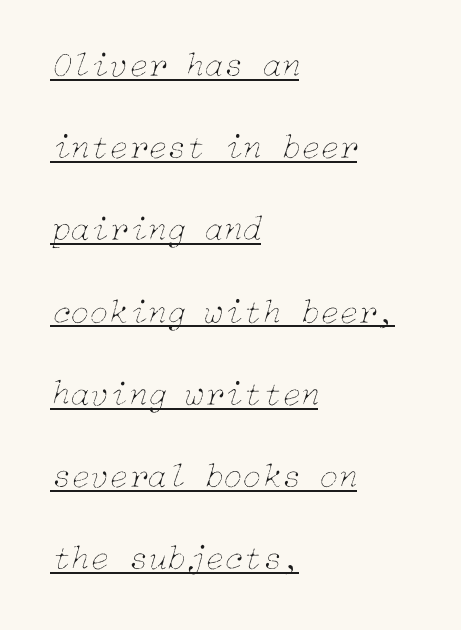
The image shows 35 px thin type, italic (leaning right); set left-aligned, loose line spacing (2.35x), normal letter spacing, underlined; low stroke contrast and a medium x-height.
